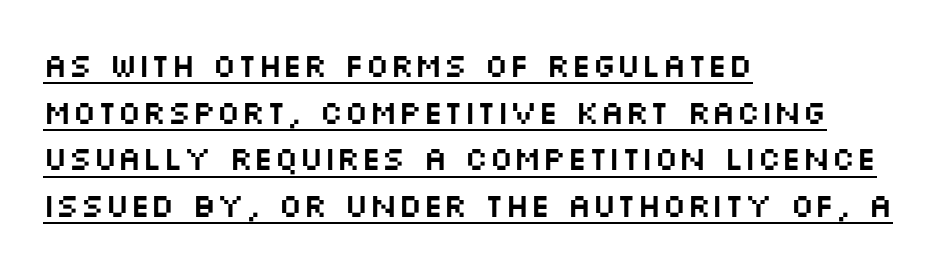
Q: Is the text italic (slanted)? A: No, it is upright.
Q: Is the typeface a serif or a sans-serif typeface? A: Sans-serif.
Q: Is the text underlined? A: Yes.
Q: How is the paragraph aligned? A: Left-aligned.
Q: Is the spacing between letters normal or unusually wide? A: Normal.
Q: Is the spacing between lines tight, normal or loose? A: Normal.
Q: Width (condensed, normal, or wide)? A: Wide.
Q: Stroke contrast? A: Medium.
Q: x-height? A: Large.
Q: Monospaced? A: No.
